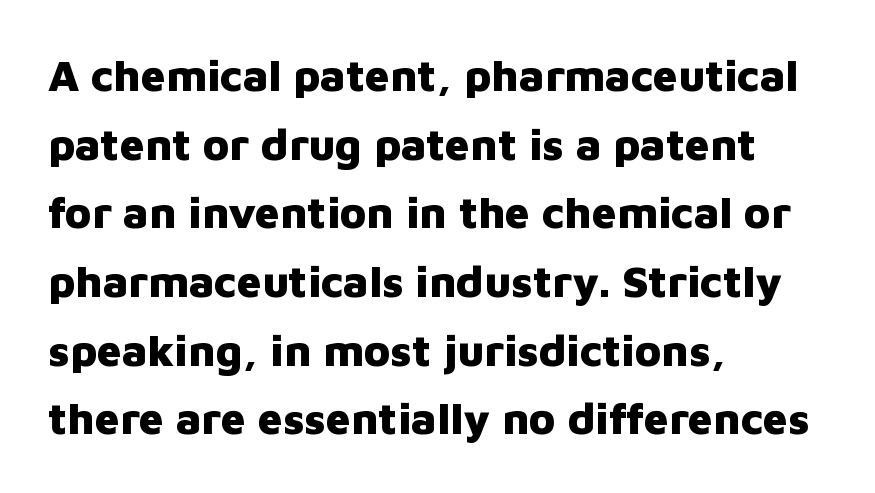
Do the characters align in a grid? No, the font is proportional. Ascenders rise straight up at ninety degrees. The letters are bold, with thick, heavy strokes. To sum up the face: it is a sans, with no serifs.
